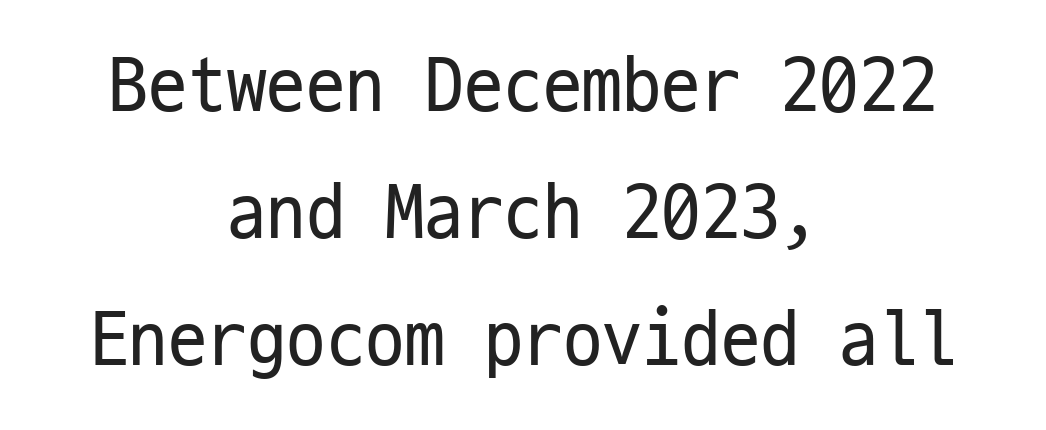
The image shows 79 px regular-weight, condensed sans-serif type, upright, monospaced; set centered, normal line spacing (1.61x), normal letter spacing, not underlined; low stroke contrast and a medium x-height.
